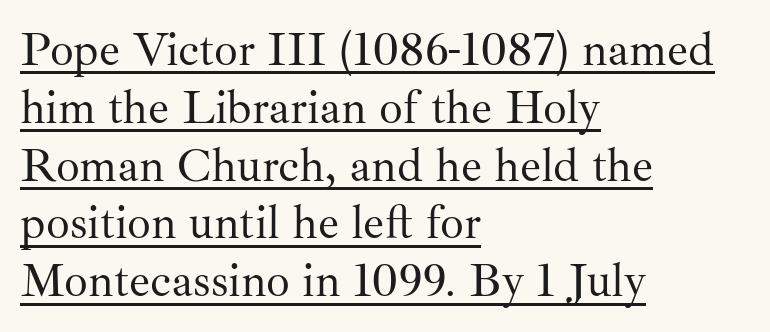
Q: Is the text bold? A: No.
Q: Is the text italic (slanted)? A: No, it is upright.
Q: Is the typeface a serif or a sans-serif typeface? A: Serif.
Q: Is the text underlined? A: Yes.
Q: How is the paragraph aligned? A: Left-aligned.
Q: Is the spacing between letters normal or unusually wide? A: Normal.
Q: Width (condensed, normal, or wide)? A: Normal.
Q: Stroke contrast? A: Medium.
Q: x-height? A: Small.
Q: Monospaced? A: No.
